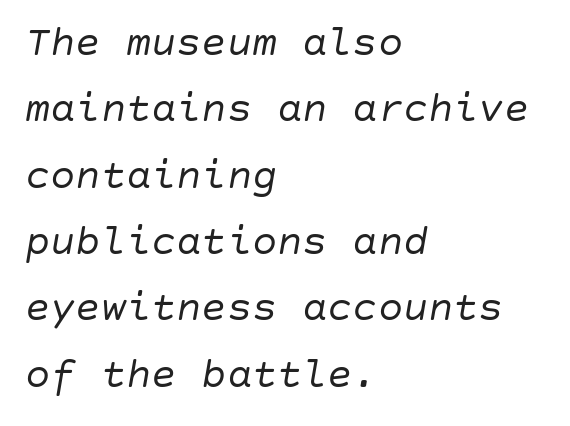
The image shows 42 px regular-weight type, italic (leaning right); set left-aligned, normal line spacing (1.58x), normal letter spacing, not underlined; low stroke contrast and a large x-height.
